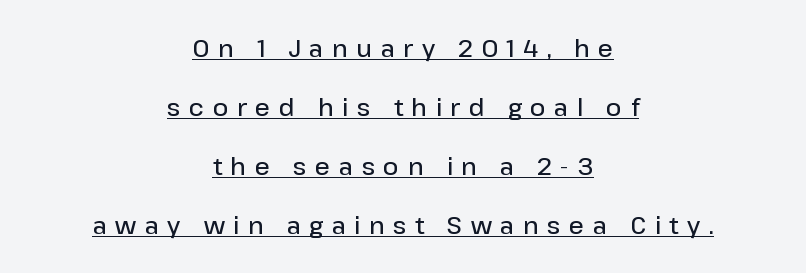
The image shows 24 px text type, upright; set centered, loose line spacing (2.46x), unusually wide letter spacing (+0.35 em), underlined.
